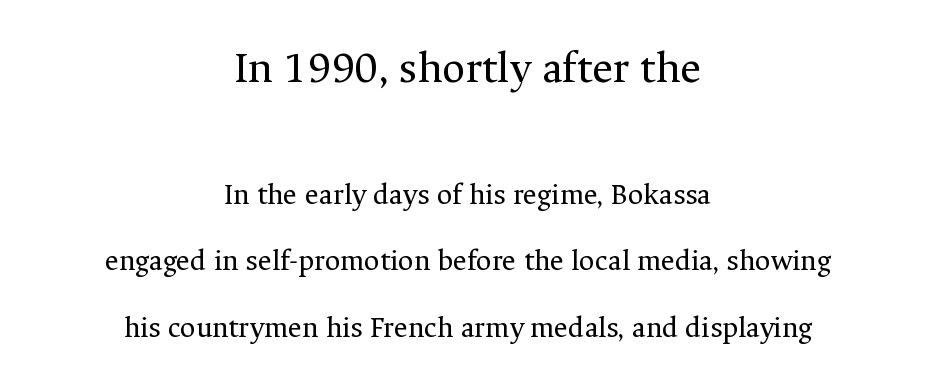
Q: Is the text bold? A: No.
Q: Is the text italic (slanted)? A: No, it is upright.
Q: Is the typeface a serif or a sans-serif typeface? A: Serif.
Q: Is the text underlined? A: No.
Q: How is the paragraph aligned? A: Centered.
Q: Is the spacing between letters normal or unusually wide? A: Normal.
Q: Is the spacing between lines tight, normal or loose? A: Loose.
Q: Which block of text is set in a larger size, the first (top) or the second (bottom)? A: The first (top) one.
Q: Width (condensed, normal, or wide)? A: Normal.
Q: Stroke contrast? A: Medium.
Q: x-height? A: Medium.
Q: Monospaced? A: No.
